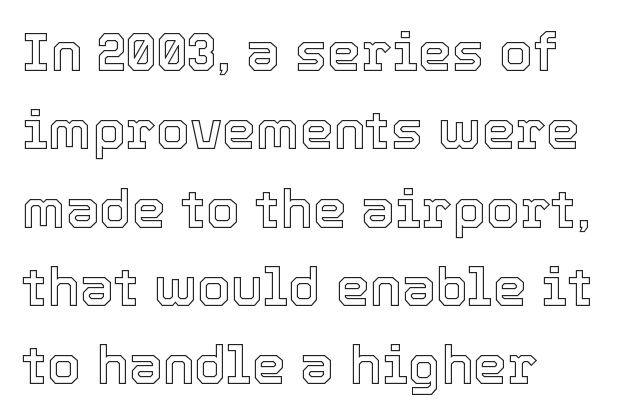
{"italic": "no", "width": "normal", "x_height": "medium", "monospaced": "no", "underline": "no", "align": "left", "line_spacing": "normal", "line_spacing_ratio": 1.45, "letter_spacing": "normal", "letter_spacing_em": 0.0, "glyph_px": 54}
